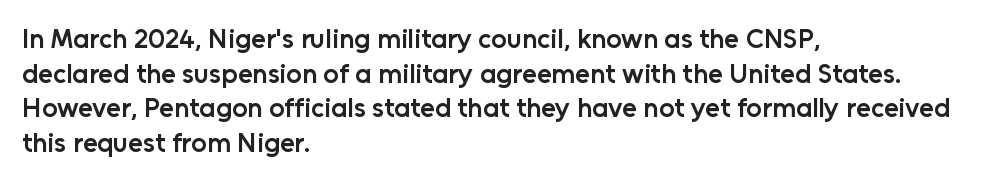
Q: Is the text bold? A: Semi-bold.
Q: Is the text italic (slanted)? A: No, it is upright.
Q: Is the text underlined? A: No.
Q: How is the paragraph aligned? A: Left-aligned.
Q: Is the spacing between letters normal or unusually wide? A: Normal.
Q: Is the spacing between lines tight, normal or loose? A: Normal.
